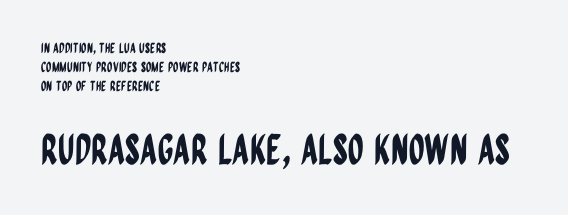
{"serif": "no", "italic": "no", "width": "condensed", "stroke_contrast": "low", "x_height": "large", "monospaced": "no", "underline": "no", "align": "left", "line_spacing": "normal", "line_spacing_ratio": 1.37, "letter_spacing": "normal", "letter_spacing_em": 0.0, "larger_block": "second", "size_ratio": 2.93, "glyph_px": 41}
